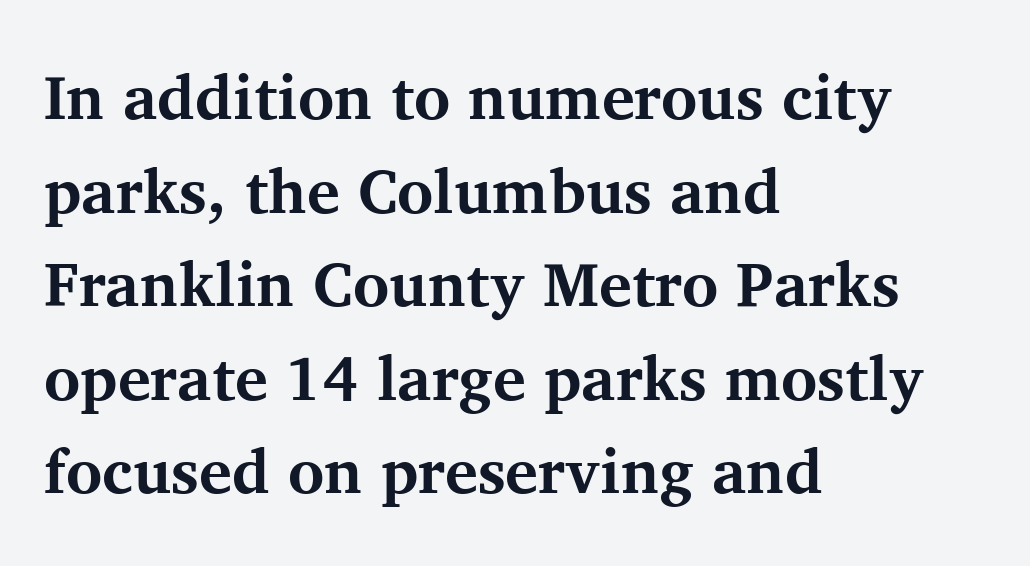
{"serif": "yes", "italic": "no", "bold": "yes", "weight": "bold", "width": "normal", "stroke_contrast": "medium", "x_height": "medium", "monospaced": "no", "underline": "no", "align": "left", "line_spacing": "normal", "line_spacing_ratio": 1.51, "letter_spacing": "normal", "letter_spacing_em": 0.0, "glyph_px": 62}
